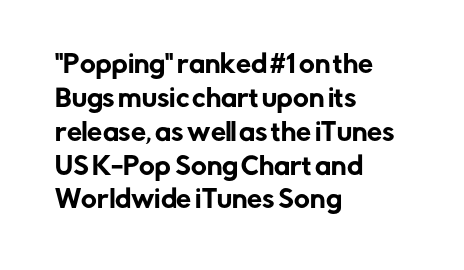
{"italic": "no", "underline": "no", "align": "left", "line_spacing": "normal", "line_spacing_ratio": 1.41, "letter_spacing": "normal", "letter_spacing_em": 0.0, "glyph_px": 24}
